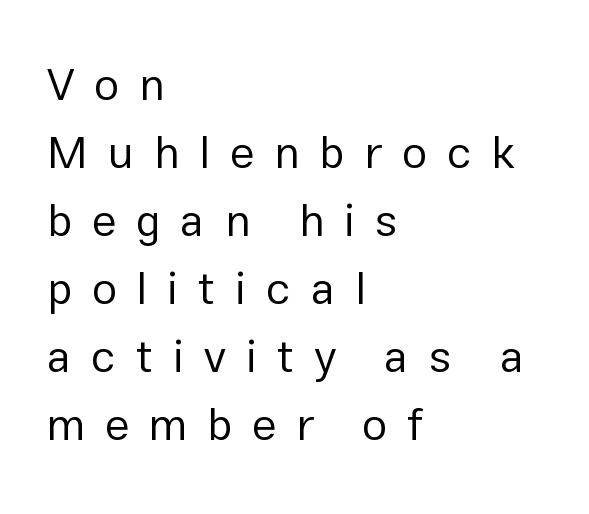
Q: Is the text bold? A: No.
Q: Is the text italic (slanted)? A: No, it is upright.
Q: Is the typeface a serif or a sans-serif typeface? A: Sans-serif.
Q: Is the text underlined? A: No.
Q: How is the paragraph aligned? A: Left-aligned.
Q: Is the spacing between letters normal or unusually wide? A: Unusually wide.
Q: Is the spacing between lines tight, normal or loose? A: Normal.
Q: Width (condensed, normal, or wide)? A: Normal.
Q: Stroke contrast? A: Low.
Q: x-height? A: Medium.
Q: Monospaced? A: No.
